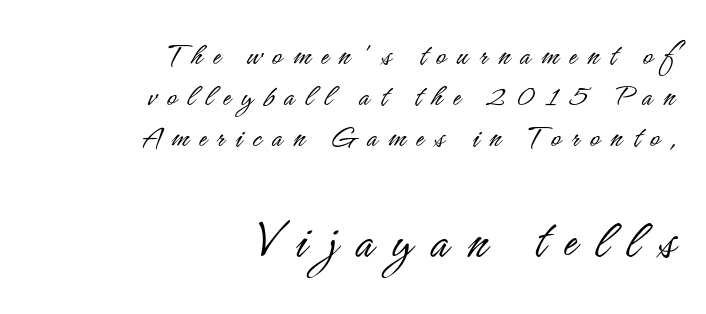
Whoever set this chose a conventional vertical rhythm. The font sits on the lighter half of the weight spectrum, regular included. This sample uses expanded letter spacing, leaving extra air between glyphs. Observe the absence of serifs on each vertical stroke in this sample.
